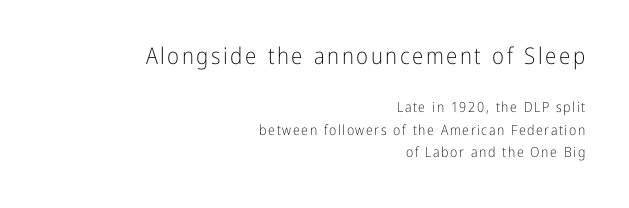
Q: Is the text bold? A: No.
Q: Is the text italic (slanted)? A: No, it is upright.
Q: Is the text underlined? A: No.
Q: How is the paragraph aligned? A: Right-aligned.
Q: Is the spacing between lines tight, normal or loose? A: Normal.
Q: Which block of text is set in a larger size, the first (top) or the second (bottom)? A: The first (top) one.
